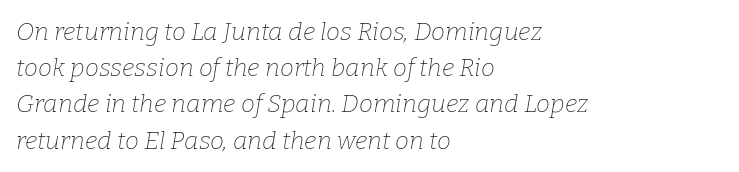
The horizontal fit of the characters is conventional and even. Honestly, there is no underline to notice here at all. Stems here are at most as thick as an everyday book face. The rendering anchors every line to the left-hand side. If you measured baseline to baseline, you'd find a middling distance.
